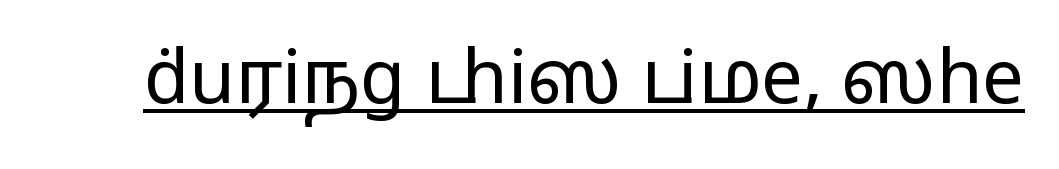
Q: Is the text bold? A: No.
Q: Is the text italic (slanted)? A: No, it is upright.
Q: Is the typeface a serif or a sans-serif typeface? A: Sans-serif.
Q: Is the text underlined? A: Yes.
Q: Is the spacing between letters normal or unusually wide? A: Normal.
Q: Width (condensed, normal, or wide)? A: Wide.
Q: Stroke contrast? A: Low.
Q: x-height? A: Medium.
Q: Monospaced? A: No.
